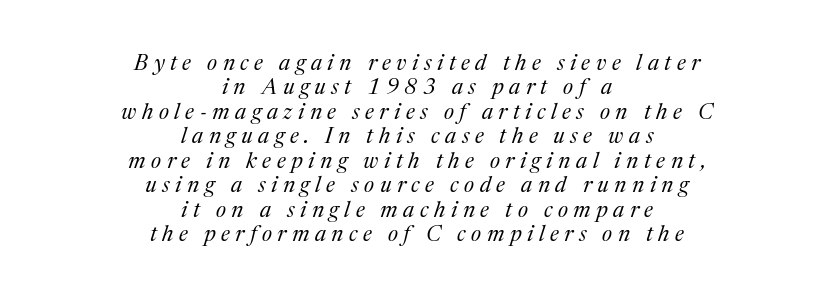
The image shows 22 px text type, italic (leaning right); set centered, tight line spacing (1.11x), unusually wide letter spacing (+0.25 em), not underlined.
